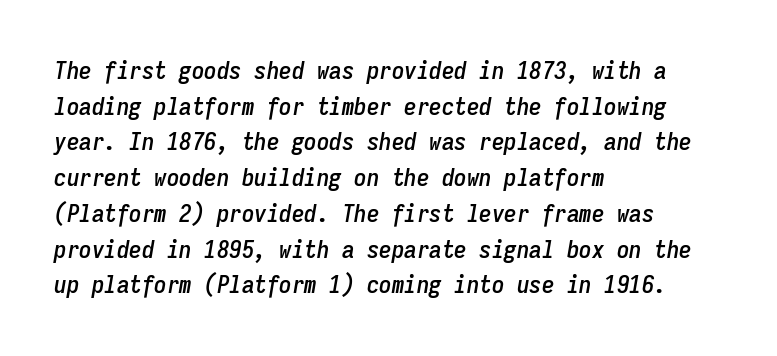
The image shows 25 px text type, italic (leaning right); set left-aligned, normal line spacing (1.43x), normal letter spacing, not underlined.
